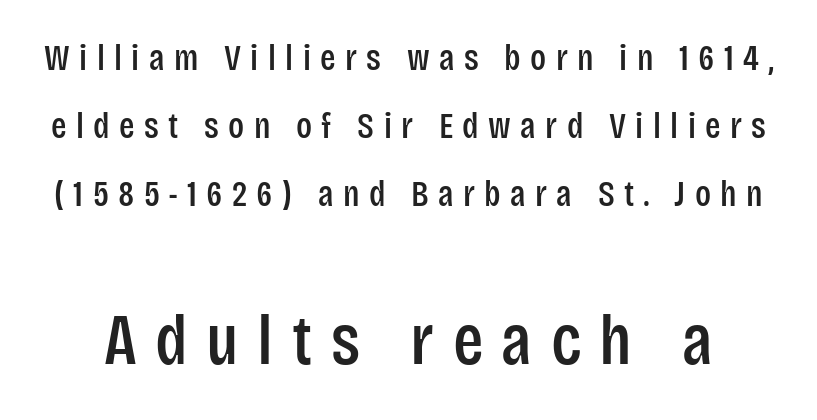
The image shows 71 px condensed sans-serif type, upright; set line spacing 1.89x, unusually wide letter spacing (+0.26 em), not underlined; the second (bottom) block is 1.97x larger; low stroke contrast and a large x-height.
